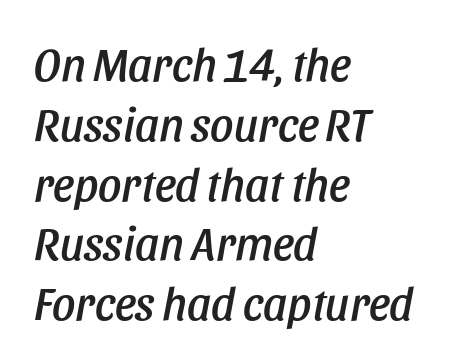
Q: Is the text italic (slanted)? A: Yes, it leans right by about 11 degrees.
Q: Is the text underlined? A: No.
Q: How is the paragraph aligned? A: Left-aligned.
Q: Is the spacing between letters normal or unusually wide? A: Normal.
Q: Is the spacing between lines tight, normal or loose? A: Normal.
Q: Width (condensed, normal, or wide)? A: Condensed.
Q: Stroke contrast? A: Low.
Q: x-height? A: Large.
Q: Monospaced? A: No.
